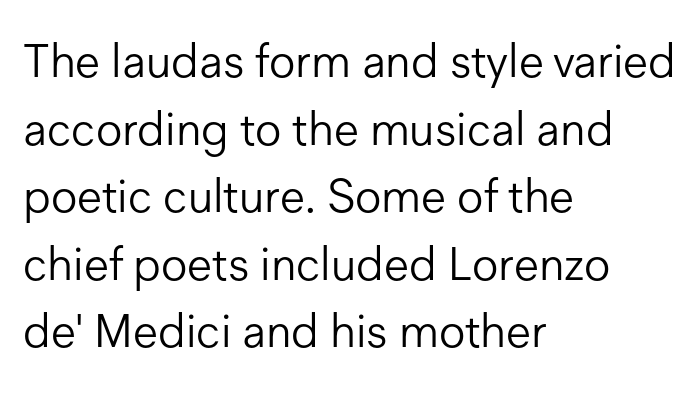
The image shows 46 px light sans-serif type, upright; set left-aligned, normal line spacing (1.47x), normal letter spacing, not underlined; low stroke contrast and a medium x-height.
